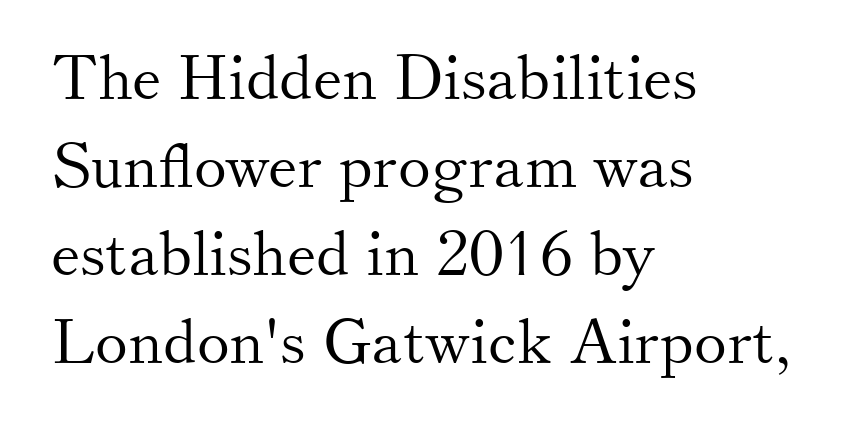
Q: Is the text bold? A: No.
Q: Is the text italic (slanted)? A: No, it is upright.
Q: Is the typeface a serif or a sans-serif typeface? A: Serif.
Q: Is the text underlined? A: No.
Q: How is the paragraph aligned? A: Left-aligned.
Q: Is the spacing between letters normal or unusually wide? A: Normal.
Q: Is the spacing between lines tight, normal or loose? A: Normal.
Q: Width (condensed, normal, or wide)? A: Normal.
Q: Stroke contrast? A: Medium.
Q: x-height? A: Small.
Q: Monospaced? A: No.
